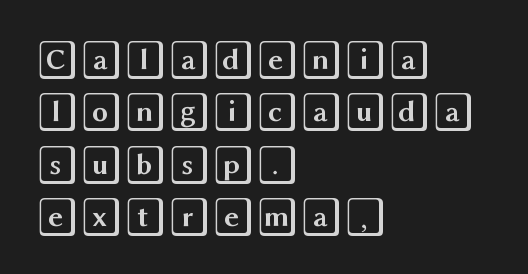
{"italic": "no", "width": "wide", "x_height": "large", "underline": "no", "align": "left", "line_spacing": "normal", "line_spacing_ratio": 1.31, "letter_spacing": "normal", "letter_spacing_em": 0.0, "glyph_px": 40}
